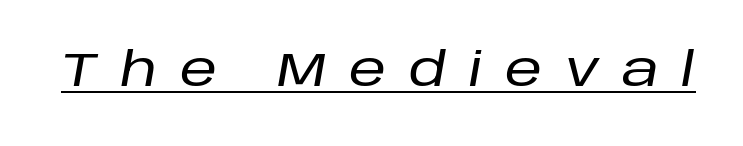
{"italic": "yes", "lean": "right", "slant_degrees": 10, "width": "normal", "stroke_contrast": "low", "x_height": "large", "monospaced": "no", "underline": "yes", "letter_spacing": "wide", "letter_spacing_em": 0.48, "glyph_px": 47}
